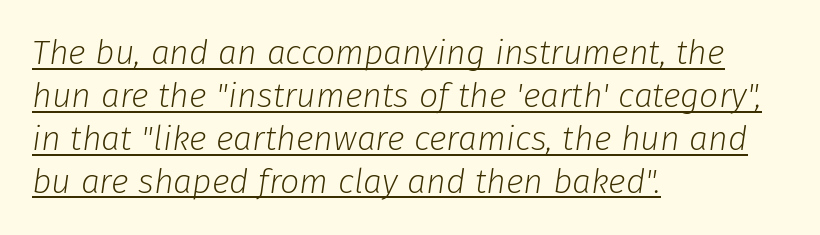
{"italic": "yes", "lean": "right", "slant_degrees": 8, "bold": "no", "weight": "light", "width": "normal", "stroke_contrast": "low", "x_height": "medium", "monospaced": "no", "underline": "yes", "align": "left", "line_spacing": "normal", "line_spacing_ratio": 1.26, "letter_spacing": "normal", "letter_spacing_em": 0.0, "glyph_px": 34}
